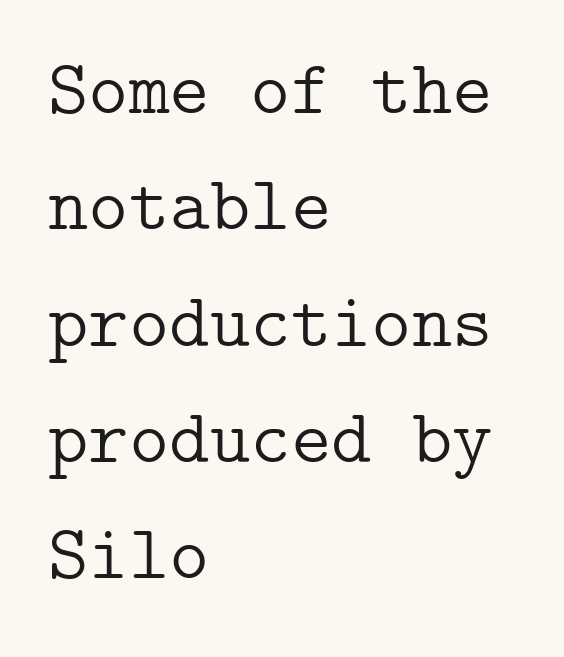
{"serif": "yes", "italic": "no", "bold": "no", "weight": "light", "width": "normal", "stroke_contrast": "low", "x_height": "medium", "underline": "no", "align": "left", "line_spacing": "normal", "line_spacing_ratio": 1.51, "letter_spacing": "normal", "letter_spacing_em": 0.0, "glyph_px": 77}
